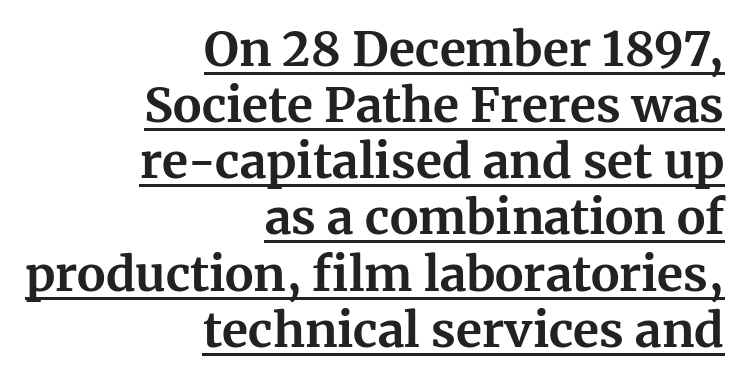
{"serif": "yes", "italic": "no", "bold": "yes", "weight": "bold", "width": "normal", "stroke_contrast": "medium", "x_height": "medium", "monospaced": "no", "underline": "yes", "align": "right", "line_spacing_ratio": 1.17, "letter_spacing": "normal", "letter_spacing_em": 0.0, "glyph_px": 48}
